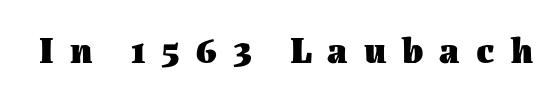
Upright lettering throughout. Check the space under the baseline: it is left empty. Each glyph is drawn with heavy, bold strokes. Glyph-to-glyph distance is far greater than everyday printed text.
